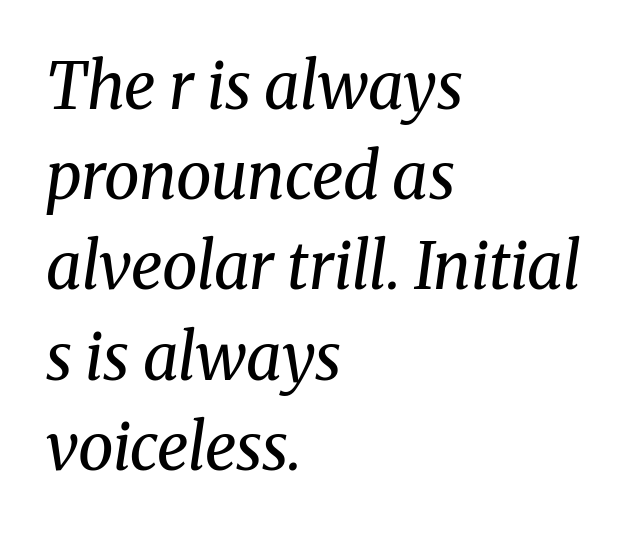
{"serif": "yes", "italic": "yes", "lean": "right", "slant_degrees": 8, "bold": "no", "weight": "regular", "width": "normal", "stroke_contrast": "medium", "x_height": "medium", "monospaced": "no", "underline": "no", "align": "left", "line_spacing": "normal", "line_spacing_ratio": 1.41, "letter_spacing": "normal", "letter_spacing_em": 0.0, "glyph_px": 64}
